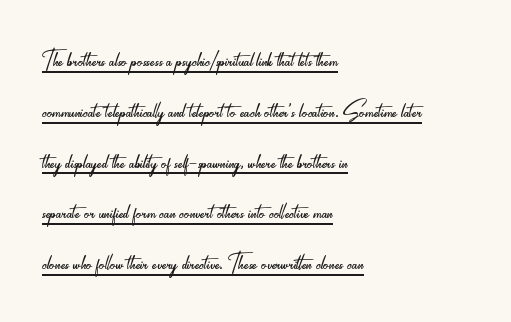
Q: Is the text bold? A: No.
Q: Is the text italic (slanted)? A: Yes.
Q: Is the typeface a serif or a sans-serif typeface? A: Sans-serif.
Q: Is the text underlined? A: Yes.
Q: How is the paragraph aligned? A: Left-aligned.
Q: Is the spacing between letters normal or unusually wide? A: Normal.
Q: Is the spacing between lines tight, normal or loose? A: Normal.
Q: Width (condensed, normal, or wide)? A: Condensed.
Q: Stroke contrast? A: Low.
Q: x-height? A: Small.
Q: Monospaced? A: No.
